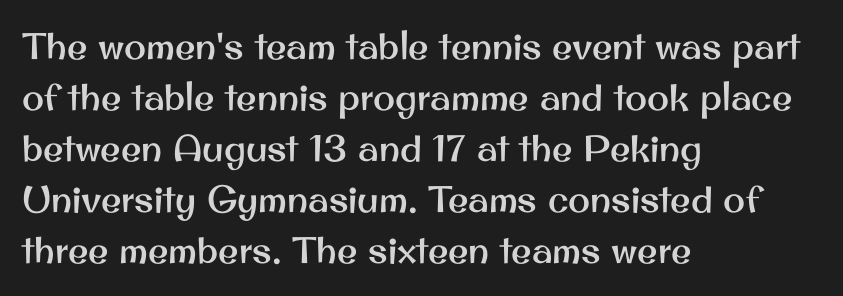
Do the letters lean? They stand straight. How would I describe the line gaps? Plain and ordinary. These lines are set flush left with a ragged right edge. The gap between lines stays unmarked. Is this a fixed-width face? No — the glyphs have proportional, varying widths. Serif or sans? Sans — the stroke terminals are bare.
